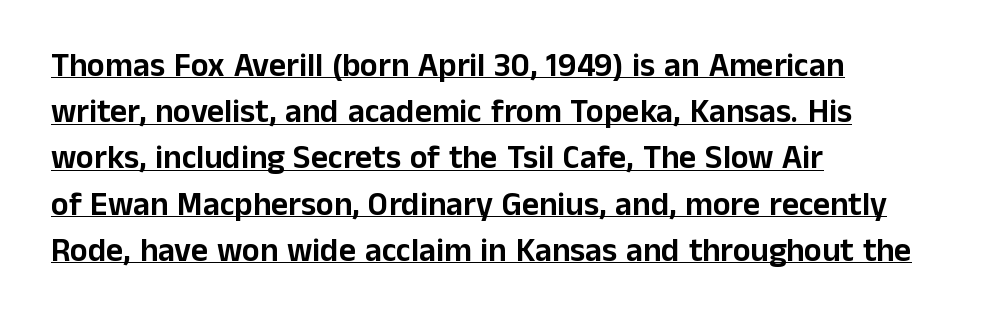
Q: Is the text italic (slanted)? A: No, it is upright.
Q: Is the typeface a serif or a sans-serif typeface? A: Sans-serif.
Q: Is the text underlined? A: Yes.
Q: How is the paragraph aligned? A: Left-aligned.
Q: Is the spacing between letters normal or unusually wide? A: Normal.
Q: Is the spacing between lines tight, normal or loose? A: Normal.
Q: Width (condensed, normal, or wide)? A: Normal.
Q: Stroke contrast? A: Low.
Q: x-height? A: Medium.
Q: Monospaced? A: No.
